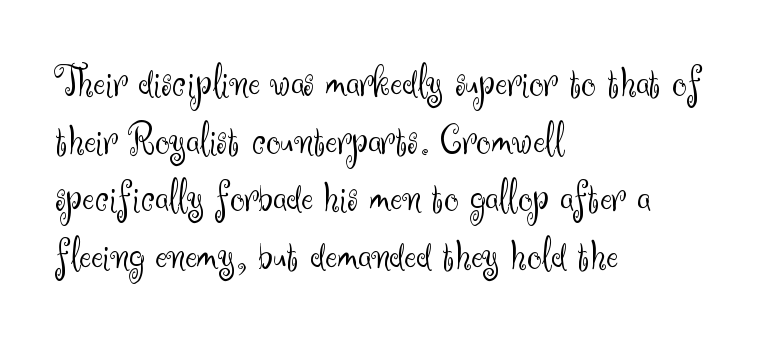
{"serif": "no", "italic": "no", "bold": "no", "weight": "light", "width": "normal", "stroke_contrast": "medium", "x_height": "small", "monospaced": "no", "underline": "no", "align": "left", "line_spacing": "normal", "line_spacing_ratio": 1.28, "letter_spacing": "normal", "letter_spacing_em": 0.0, "glyph_px": 45}
